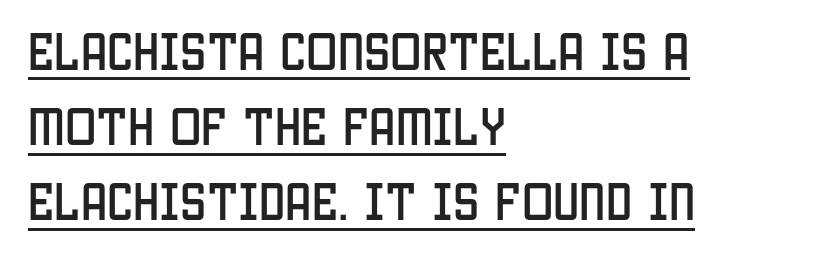
The image shows 42 px condensed sans-serif type, upright; set left-aligned, line spacing 1.79x, normal letter spacing, underlined; low stroke contrast and a large x-height.
